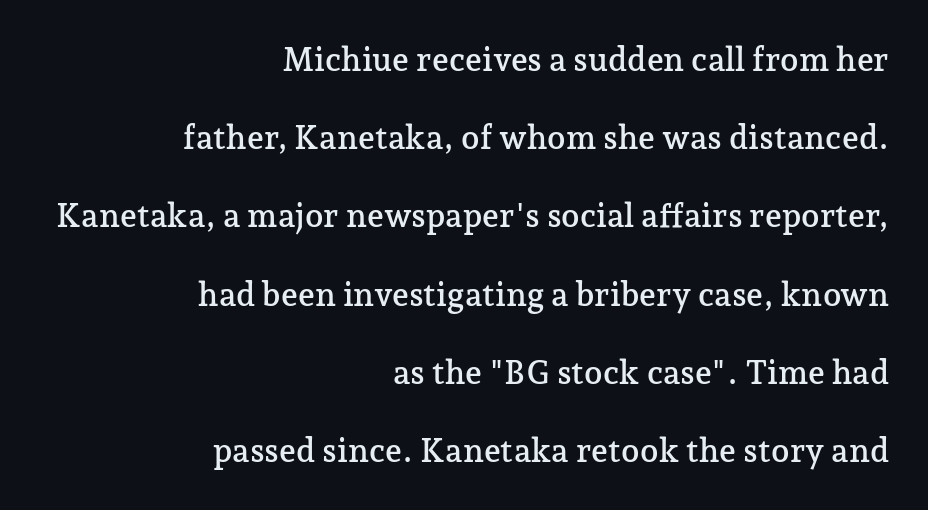
Q: Is the text italic (slanted)? A: No, it is upright.
Q: Is the typeface a serif or a sans-serif typeface? A: Serif.
Q: Is the text underlined? A: No.
Q: How is the paragraph aligned? A: Right-aligned.
Q: Is the spacing between letters normal or unusually wide? A: Normal.
Q: Is the spacing between lines tight, normal or loose? A: Loose.
Q: Width (condensed, normal, or wide)? A: Normal.
Q: Stroke contrast? A: Low.
Q: x-height? A: Medium.
Q: Monospaced? A: No.
